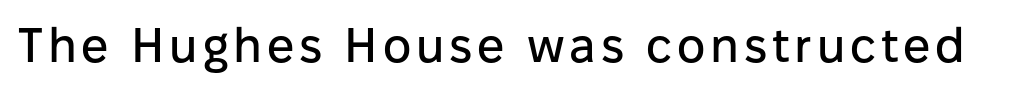
This sample has the flowing, uneven cadence of proportional lettering. Vertical strokes here are truly vertical. This is sans-serif lettering, the kind often seen on screens and signage. Clear beneath every line of the passage.
